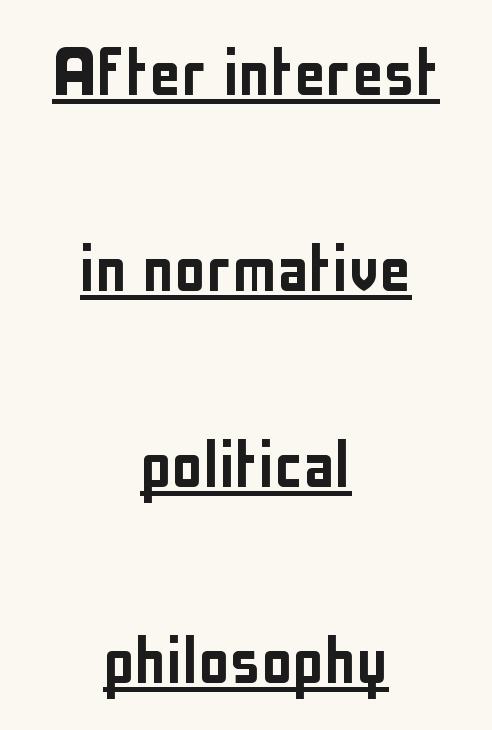
The image shows 79 px condensed sans-serif type, upright; set centered, loose line spacing (2.48x), normal letter spacing, underlined; low stroke contrast and a medium x-height.
